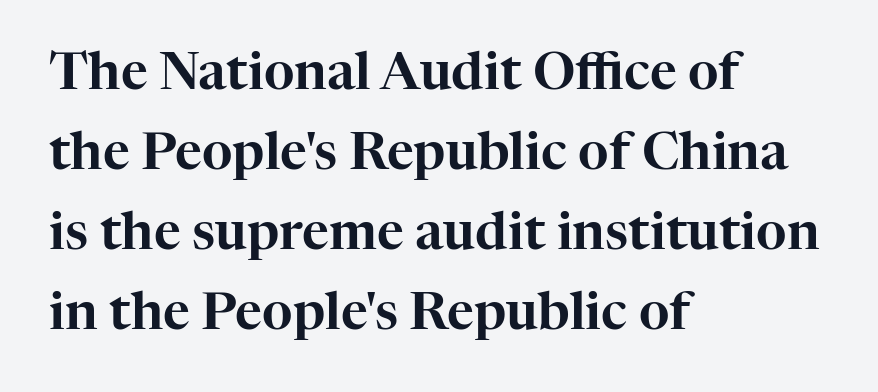
Q: Is the text italic (slanted)? A: No, it is upright.
Q: Is the typeface a serif or a sans-serif typeface? A: Serif.
Q: Is the text underlined? A: No.
Q: How is the paragraph aligned? A: Left-aligned.
Q: Is the spacing between letters normal or unusually wide? A: Normal.
Q: Is the spacing between lines tight, normal or loose? A: Normal.
Q: Width (condensed, normal, or wide)? A: Normal.
Q: Stroke contrast? A: High.
Q: x-height? A: Medium.
Q: Monospaced? A: No.
